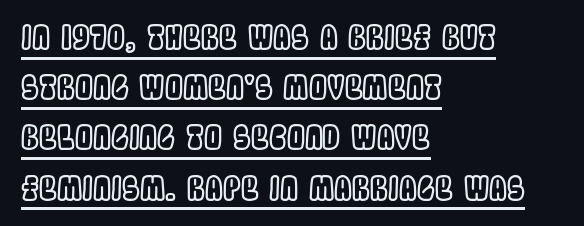
The image shows 32 px condensed type, upright; set left-aligned, normal line spacing (1.57x), normal letter spacing, underlined; a large x-height.
